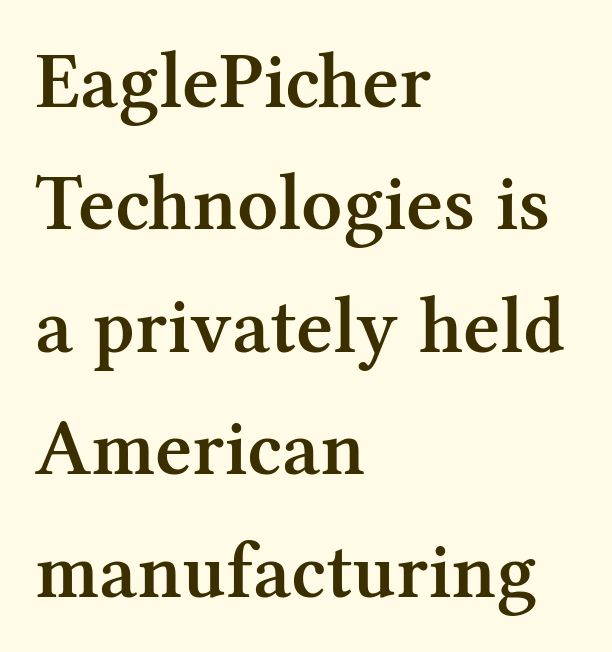
{"serif": "yes", "italic": "no", "bold": "semi", "weight": "semibold", "width": "normal", "stroke_contrast": "medium", "x_height": "medium", "monospaced": "no", "underline": "no", "align": "left", "line_spacing": "normal", "line_spacing_ratio": 1.53, "letter_spacing": "normal", "letter_spacing_em": 0.0, "glyph_px": 80}
